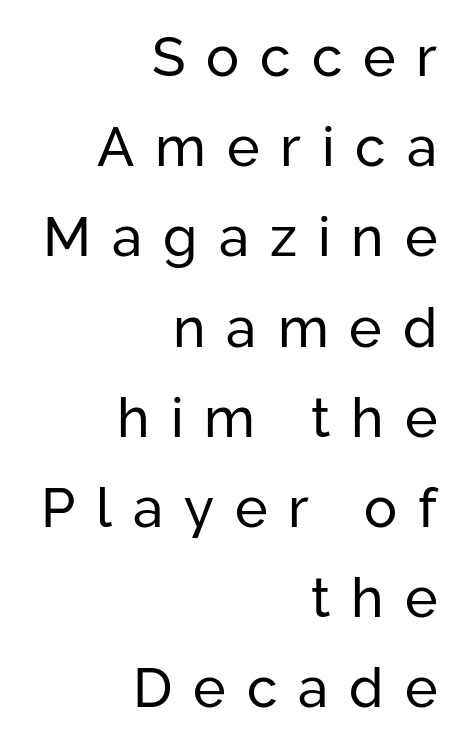
The image shows 55 px regular-weight sans-serif type, upright; set right-aligned, normal line spacing (1.64x), unusually wide letter spacing (+0.38 em), not underlined; low stroke contrast and a medium x-height.
